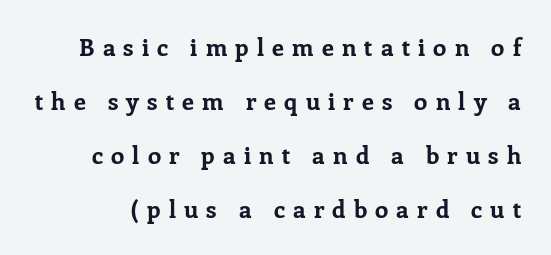
{"italic": "no", "bold": "yes", "underline": "no", "line_spacing": "loose", "line_spacing_ratio": 2.25, "letter_spacing": "wide", "letter_spacing_em": 0.34, "glyph_px": 24}
